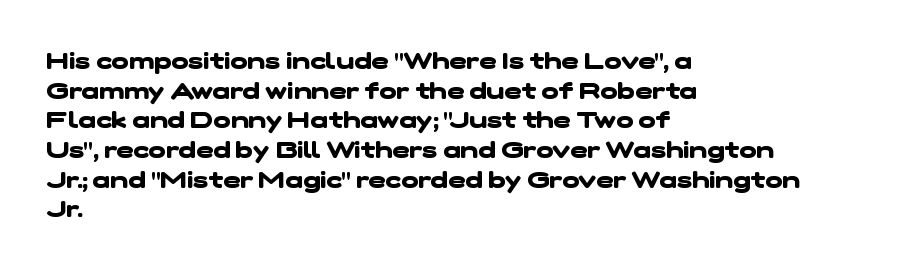
Q: Is the text bold? A: Yes.
Q: Is the text underlined? A: No.
Q: How is the paragraph aligned? A: Left-aligned.
Q: Is the spacing between letters normal or unusually wide? A: Normal.
Q: Is the spacing between lines tight, normal or loose? A: Normal.
